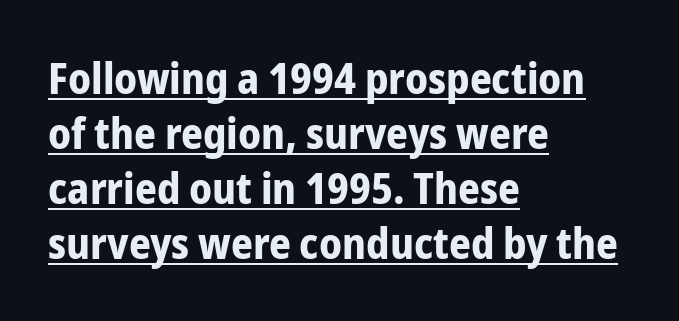
{"serif": "no", "italic": "no", "bold": "yes", "weight": "bold", "width": "condensed", "stroke_contrast": "low", "x_height": "medium", "monospaced": "no", "underline": "yes", "align": "left", "line_spacing": "normal", "line_spacing_ratio": 1.28, "letter_spacing": "normal", "letter_spacing_em": 0.0, "glyph_px": 43}
